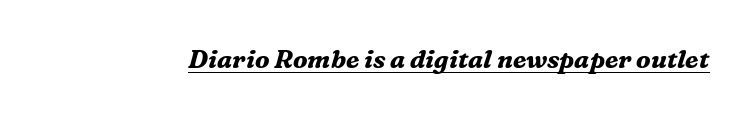
{"italic": "yes", "lean": "right", "slant_degrees": 16, "bold": "yes", "underline": "yes", "letter_spacing": "normal", "letter_spacing_em": 0.0, "glyph_px": 25}
